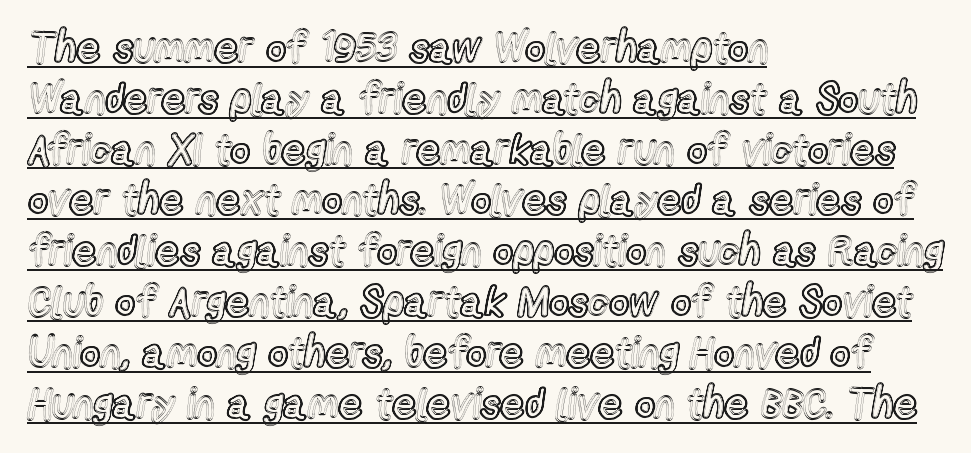
{"width": "condensed", "x_height": "medium", "monospaced": "no", "underline": "yes", "align": "left", "line_spacing_ratio": 1.21, "letter_spacing": "normal", "letter_spacing_em": 0.0, "glyph_px": 42}
